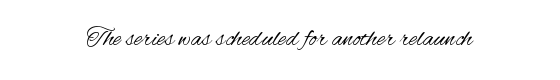
Q: Is the text bold? A: No.
Q: Is the text italic (slanted)? A: Yes.
Q: Is the text underlined? A: No.
Q: How is the paragraph aligned? A: Centered.
Q: Is the spacing between letters normal or unusually wide? A: Normal.
